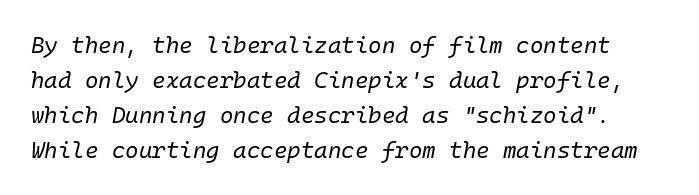
The image shows 23 px text type, italic (leaning right); set normal line spacing (1.52x), normal letter spacing, not underlined.
